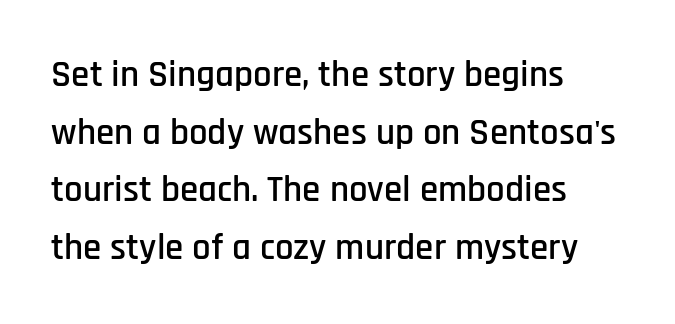
Q: Is the text italic (slanted)? A: No, it is upright.
Q: Is the typeface a serif or a sans-serif typeface? A: Sans-serif.
Q: Is the text underlined? A: No.
Q: How is the paragraph aligned? A: Left-aligned.
Q: Is the spacing between letters normal or unusually wide? A: Normal.
Q: Is the spacing between lines tight, normal or loose? A: Normal.
Q: Width (condensed, normal, or wide)? A: Condensed.
Q: Stroke contrast? A: Low.
Q: x-height? A: Large.
Q: Monospaced? A: No.
